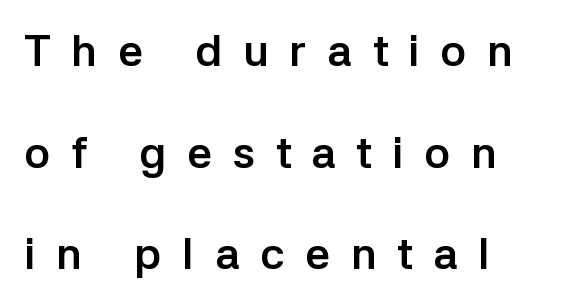
{"serif": "no", "italic": "no", "bold": "yes", "weight": "semibold", "width": "normal", "stroke_contrast": "low", "x_height": "medium", "monospaced": "no", "underline": "no", "align": "left", "line_spacing": "loose", "line_spacing_ratio": 2.31, "letter_spacing": "wide", "letter_spacing_em": 0.47, "glyph_px": 44}
